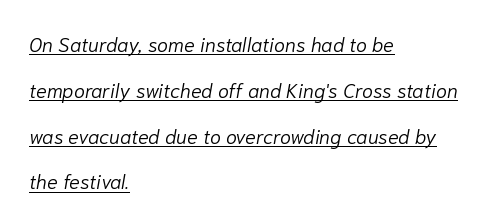
{"italic": "yes", "lean": "right", "slant_degrees": 10, "bold": "no", "underline": "yes", "align": "left", "line_spacing": "loose", "line_spacing_ratio": 2.29, "letter_spacing": "normal", "letter_spacing_em": 0.0, "glyph_px": 20}
